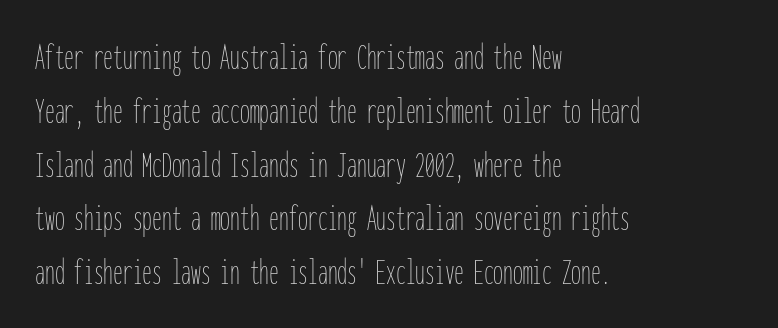
Q: Is the text bold? A: No.
Q: Is the text italic (slanted)? A: No, it is upright.
Q: Is the text underlined? A: No.
Q: How is the paragraph aligned? A: Left-aligned.
Q: Is the spacing between letters normal or unusually wide? A: Normal.
Q: Is the spacing between lines tight, normal or loose? A: Normal.
Q: Width (condensed, normal, or wide)? A: Condensed.
Q: Stroke contrast? A: Low.
Q: x-height? A: Medium.
Q: Monospaced? A: Yes.
